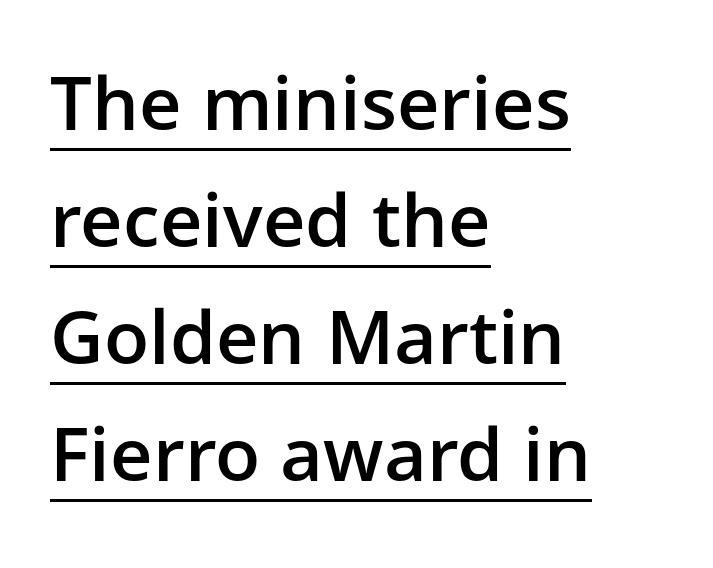
Q: Is the text bold? A: Semi-bold.
Q: Is the text italic (slanted)? A: No, it is upright.
Q: Is the typeface a serif or a sans-serif typeface? A: Sans-serif.
Q: Is the text underlined? A: Yes.
Q: How is the paragraph aligned? A: Left-aligned.
Q: Is the spacing between letters normal or unusually wide? A: Normal.
Q: Is the spacing between lines tight, normal or loose? A: Normal.
Q: Width (condensed, normal, or wide)? A: Normal.
Q: Stroke contrast? A: Low.
Q: x-height? A: Medium.
Q: Monospaced? A: No.
